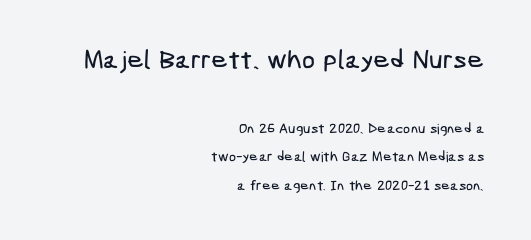
Whoever set this made the first block the dominant, larger element. The rendering keeps characters at their native spacing. The typesetter chose a ragged-left arrangement here. Underline: absent. Is there much room between lines? Yes — plenty of vertical air separates them.
